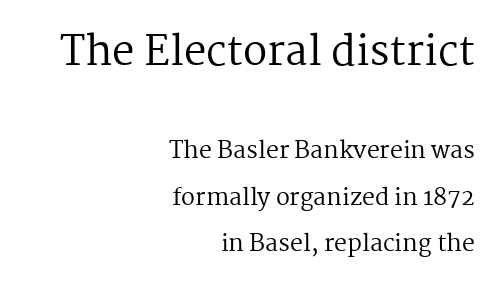
{"serif": "yes", "italic": "no", "bold": "no", "weight": "regular", "width": "normal", "stroke_contrast": "medium", "x_height": "medium", "monospaced": "no", "underline": "no", "align": "right", "line_spacing": "loose", "line_spacing_ratio": 2.01, "letter_spacing": "normal", "letter_spacing_em": 0.0, "larger_block": "first", "size_ratio": 1.74, "glyph_px": 40}
